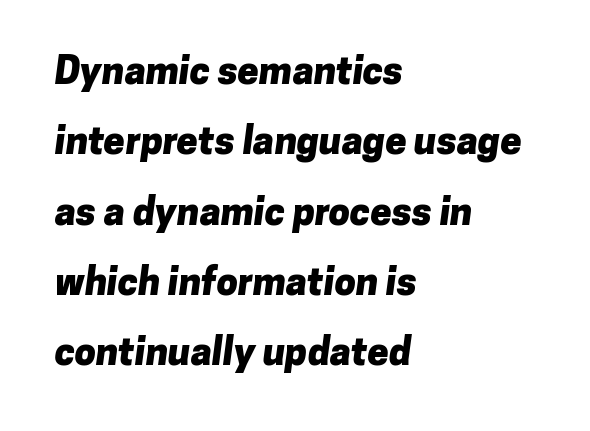
In terms of letterform style, serifs are entirely absent. You could call the tracking neutral — neither tight nor loose. Short and long lines alike share a common starting point at left. Plain, unruled lines of type.
